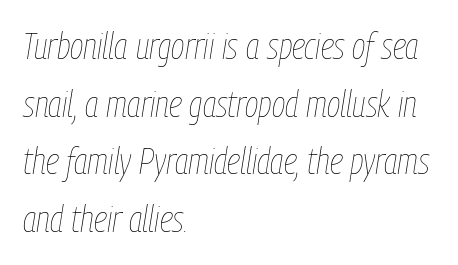
The image shows 37 px thin, condensed type, italic (leaning right); set left-aligned, normal line spacing (1.56x), normal letter spacing, not underlined; low stroke contrast and a medium x-height.
